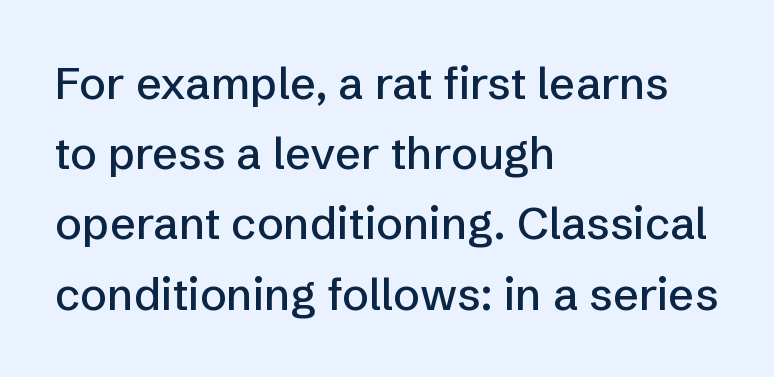
The image shows 45 px sans-serif type, upright; set left-aligned, normal line spacing (1.56x), normal letter spacing, not underlined; low stroke contrast and a medium x-height.
